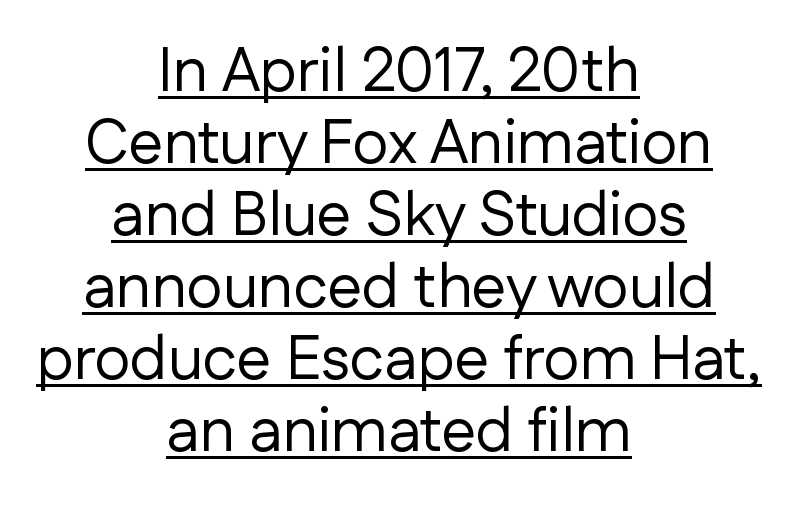
The image shows 62 px regular-weight sans-serif type, upright; set centered, line spacing 1.16x, normal letter spacing, underlined; low stroke contrast and a medium x-height.
